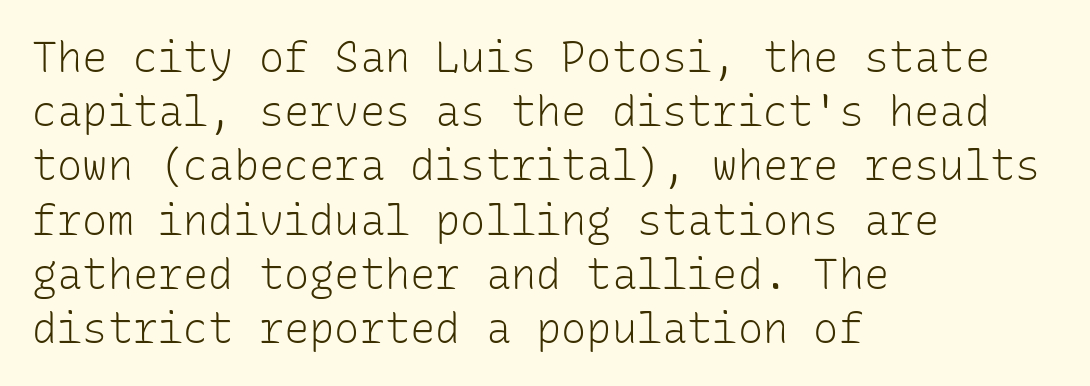
The image shows 42 px light sans-serif type, upright, monospaced; set left-aligned, normal line spacing (1.29x), normal letter spacing, not underlined; low stroke contrast and a medium x-height.
